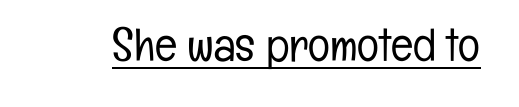
The image shows 46 px light, condensed sans-serif type, upright; set normal letter spacing, underlined; low stroke contrast and a medium x-height.
